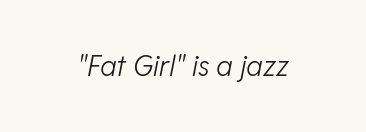
{"italic": "yes", "lean": "right", "slant_degrees": 11, "bold": "no", "weight": "light", "width": "normal", "stroke_contrast": "low", "x_height": "medium", "monospaced": "no", "underline": "no", "letter_spacing": "normal", "letter_spacing_em": 0.0, "glyph_px": 28}
